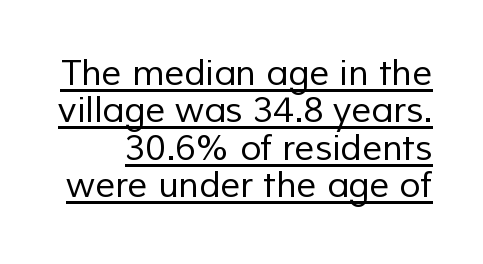
Q: Is the text bold? A: No.
Q: Is the typeface a serif or a sans-serif typeface? A: Sans-serif.
Q: Is the text underlined? A: Yes.
Q: Is the spacing between letters normal or unusually wide? A: Normal.
Q: Is the spacing between lines tight, normal or loose? A: Tight.
Q: Width (condensed, normal, or wide)? A: Normal.
Q: Stroke contrast? A: Low.
Q: x-height? A: Medium.
Q: Monospaced? A: No.
